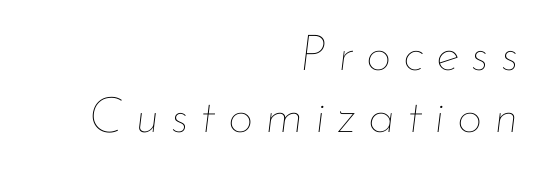
The image shows 50 px thin type, italic (leaning right); set right-aligned, line spacing 1.24x, unusually wide letter spacing (+0.24 em), not underlined; low stroke contrast and a small x-height.
